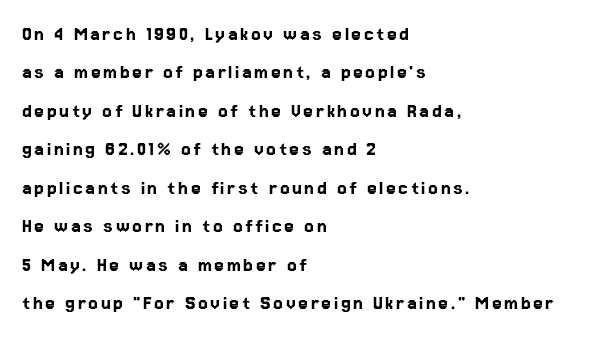
{"italic": "no", "underline": "no", "align": "left", "line_spacing_ratio": 1.75, "glyph_px": 22}
